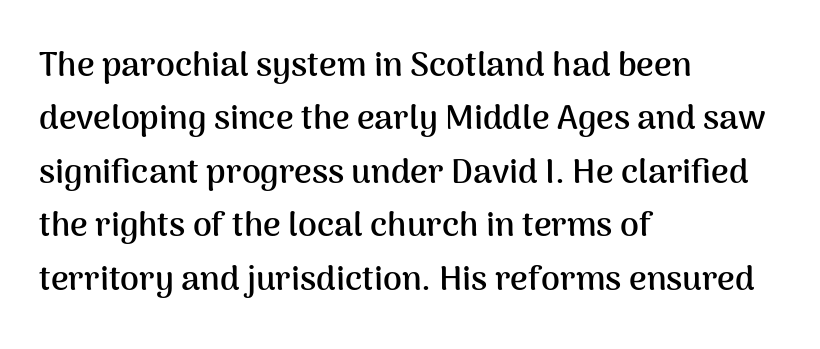
Q: Is the text bold? A: Yes.
Q: Is the text italic (slanted)? A: No, it is upright.
Q: Is the typeface a serif or a sans-serif typeface? A: Sans-serif.
Q: Is the text underlined? A: No.
Q: How is the paragraph aligned? A: Left-aligned.
Q: Is the spacing between letters normal or unusually wide? A: Normal.
Q: Is the spacing between lines tight, normal or loose? A: Normal.
Q: Width (condensed, normal, or wide)? A: Normal.
Q: Stroke contrast? A: Medium.
Q: x-height? A: Medium.
Q: Monospaced? A: No.
